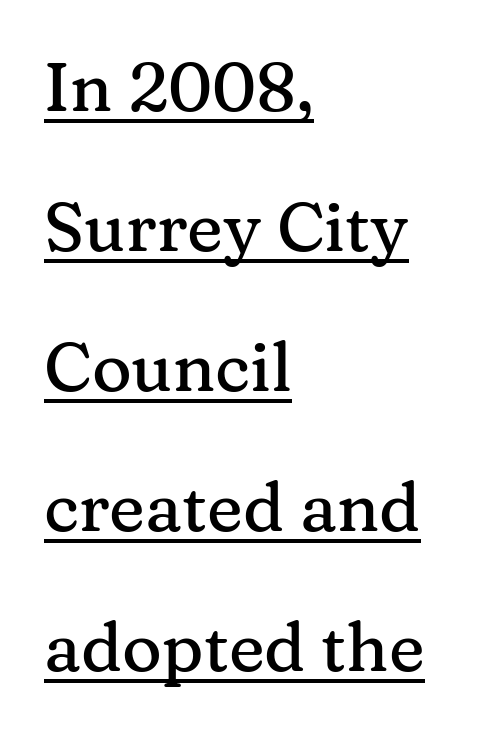
When letters stand straight like this, we call the style roman or upright. The face used here is proportionally spaced, like ordinary book or web type. The typeface chosen for these lines features serifs. The glyphs are accompanied by a horizontal stroke just below them. Students, note that the glyphs here touch the page at normal intervals.
